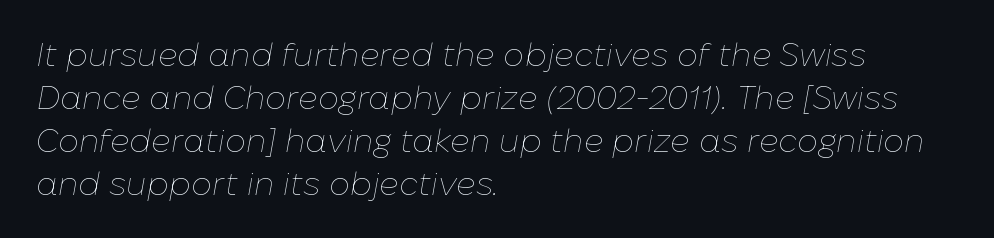
The image shows 33 px thin type, italic (leaning right); set left-aligned, normal line spacing (1.3x), normal letter spacing, not underlined; low stroke contrast and a medium x-height.
